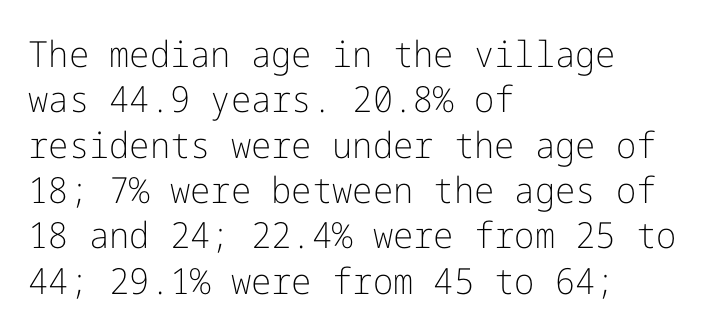
{"serif": "no", "italic": "no", "bold": "no", "weight": "light", "width": "normal", "stroke_contrast": "low", "x_height": "medium", "underline": "no", "align": "left", "line_spacing": "normal", "line_spacing_ratio": 1.26, "letter_spacing": "normal", "letter_spacing_em": 0.0, "glyph_px": 36}
